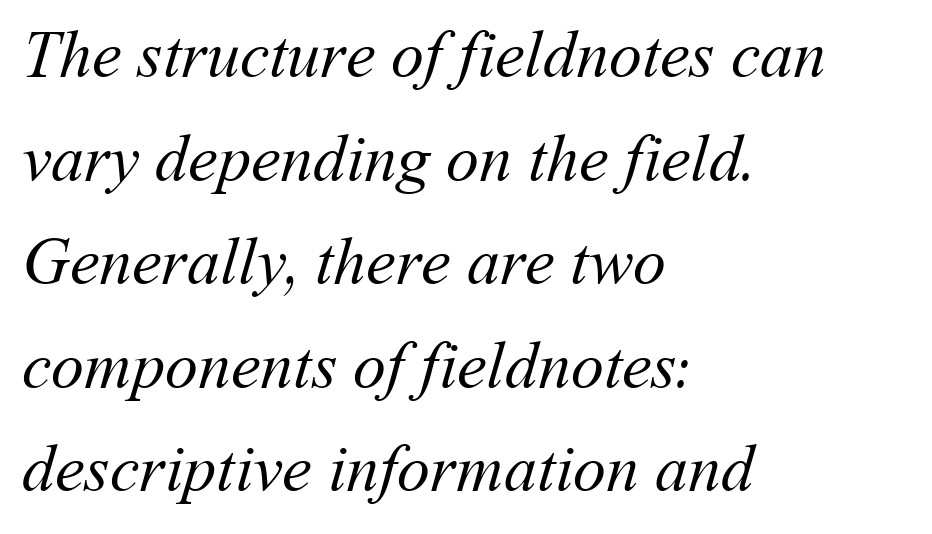
{"bold": "no", "weight": "regular", "width": "normal", "stroke_contrast": "medium", "x_height": "medium", "monospaced": "no", "underline": "no", "align": "left", "line_spacing": "normal", "line_spacing_ratio": 1.57, "letter_spacing": "normal", "letter_spacing_em": 0.0, "glyph_px": 66}
